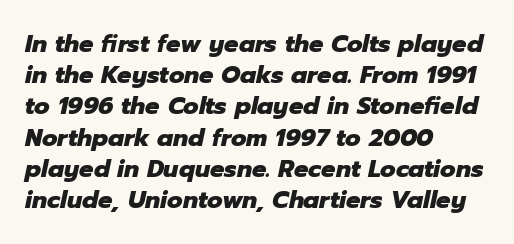
{"italic": "yes", "lean": "right", "slant_degrees": 12, "bold": "yes", "underline": "no", "align": "left", "line_spacing": "normal", "line_spacing_ratio": 1.3, "letter_spacing": "normal", "letter_spacing_em": 0.0, "glyph_px": 24}
